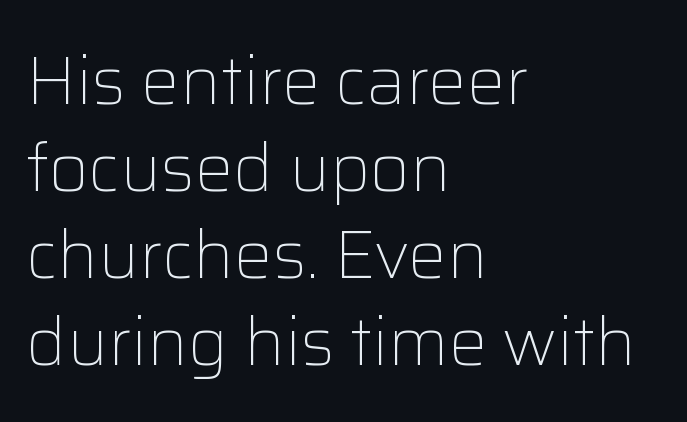
{"serif": "no", "italic": "no", "bold": "no", "weight": "light", "width": "normal", "stroke_contrast": "low", "x_height": "medium", "monospaced": "no", "underline": "no", "align": "left", "line_spacing": "normal", "line_spacing_ratio": 1.28, "letter_spacing": "normal", "letter_spacing_em": 0.0, "glyph_px": 68}
